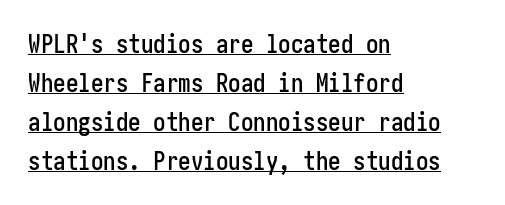
Quick note: interline space is typical. Compared with a centered layout, this one pins lines to the left instead. Notice how the stems are strictly vertical — no italics here. Check the space under the baseline: a stroke is drawn there. The letters sit at their default tracking, neither squeezed nor spread.
